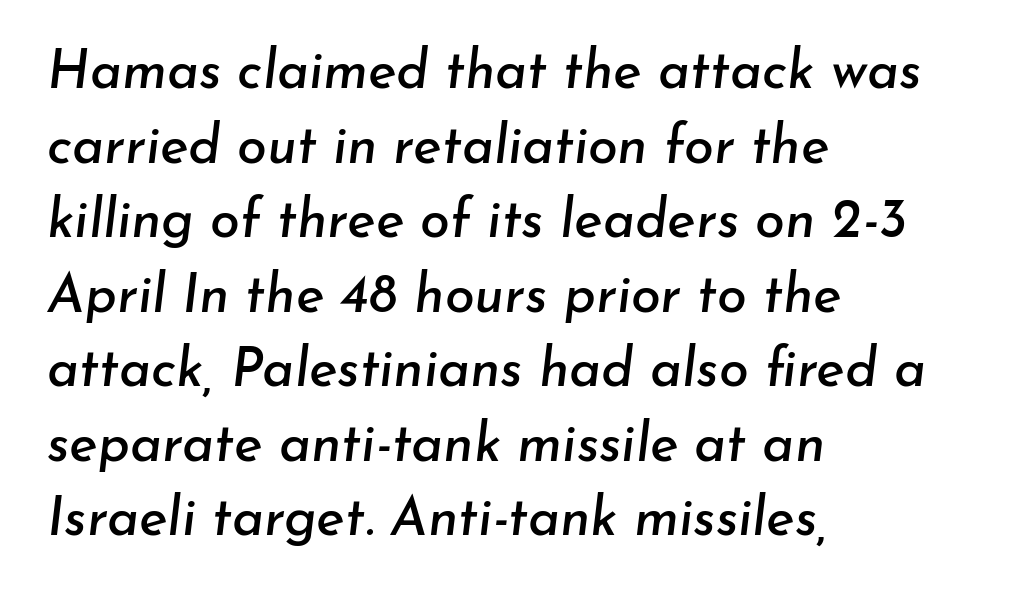
The image shows 54 px text type, italic (leaning right); set left-aligned, normal line spacing (1.38x), normal letter spacing, not underlined; low stroke contrast and a small x-height.
